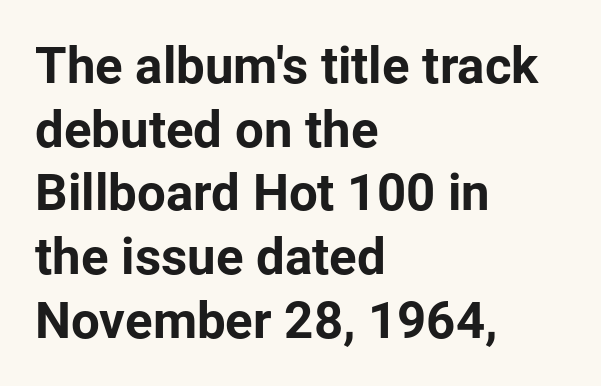
{"serif": "no", "italic": "no", "bold": "yes", "weight": "bold", "width": "normal", "stroke_contrast": "low", "x_height": "medium", "monospaced": "no", "underline": "no", "align": "left", "line_spacing": "normal", "line_spacing_ratio": 1.25, "letter_spacing": "normal", "letter_spacing_em": 0.0, "glyph_px": 51}
